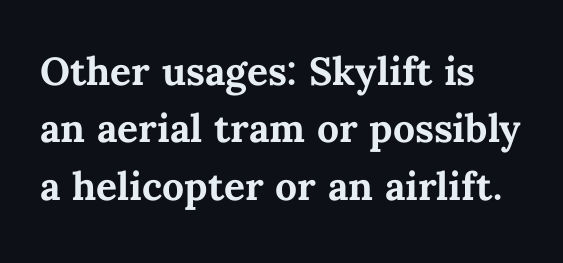
No italicization has been applied; the sample stays upright. This is heavy type, rendered in bold. The words here are not underlined. Between one letter and the next there's only the usual sliver of space. Quick note: interline space is typical.
